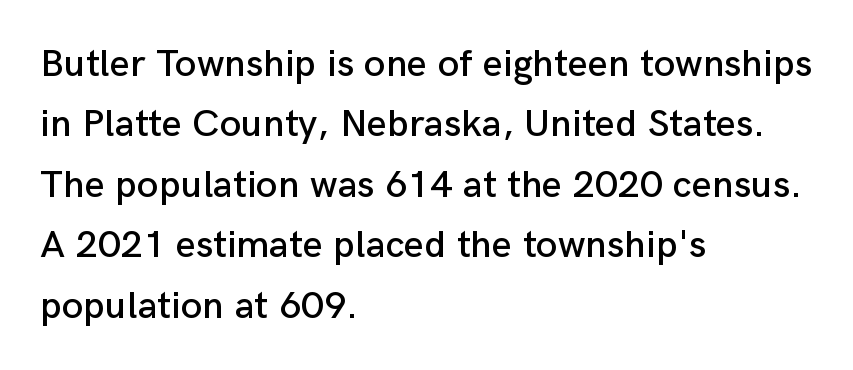
The image shows 39 px sans-serif type, upright; set left-aligned, normal line spacing (1.55x), normal letter spacing, not underlined; low stroke contrast and a medium x-height.
